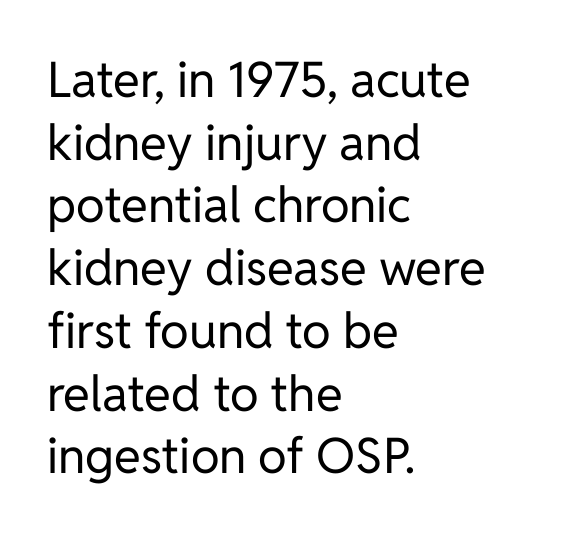
Q: Is the text bold? A: No.
Q: Is the text italic (slanted)? A: No, it is upright.
Q: Is the typeface a serif or a sans-serif typeface? A: Sans-serif.
Q: Is the text underlined? A: No.
Q: How is the paragraph aligned? A: Left-aligned.
Q: Is the spacing between letters normal or unusually wide? A: Normal.
Q: Is the spacing between lines tight, normal or loose? A: Normal.
Q: Width (condensed, normal, or wide)? A: Normal.
Q: Stroke contrast? A: Low.
Q: x-height? A: Medium.
Q: Monospaced? A: No.
